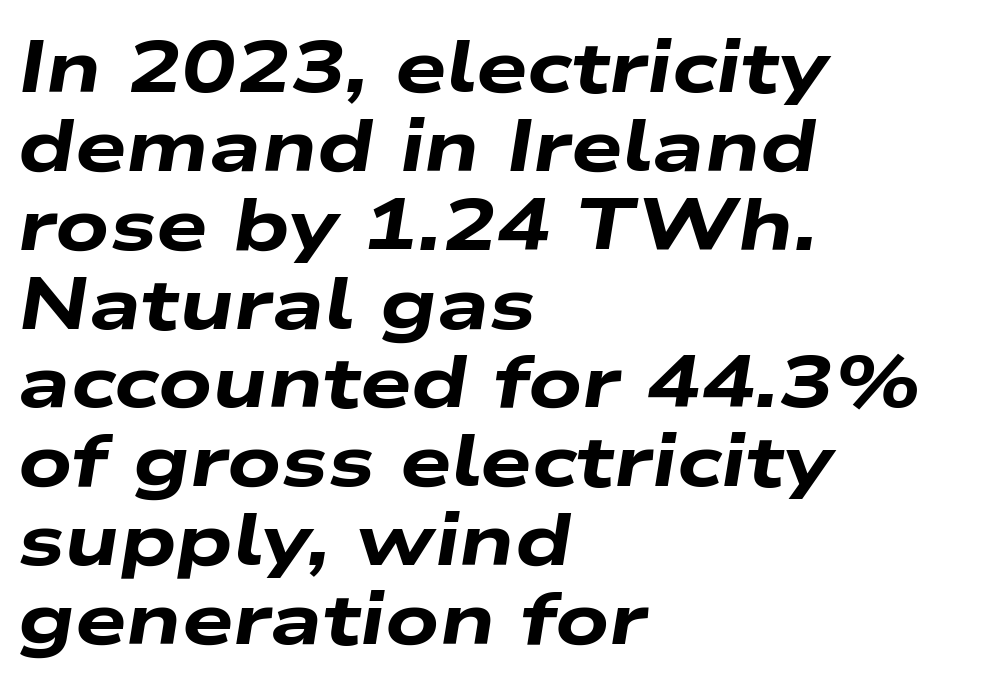
Q: Is the text bold? A: Yes.
Q: Is the text italic (slanted)? A: Yes, it leans right by about 9 degrees.
Q: Is the text underlined? A: No.
Q: How is the paragraph aligned? A: Left-aligned.
Q: Is the spacing between letters normal or unusually wide? A: Normal.
Q: Is the spacing between lines tight, normal or loose? A: Tight.
Q: Width (condensed, normal, or wide)? A: Wide.
Q: Stroke contrast? A: Low.
Q: x-height? A: Medium.
Q: Monospaced? A: No.
